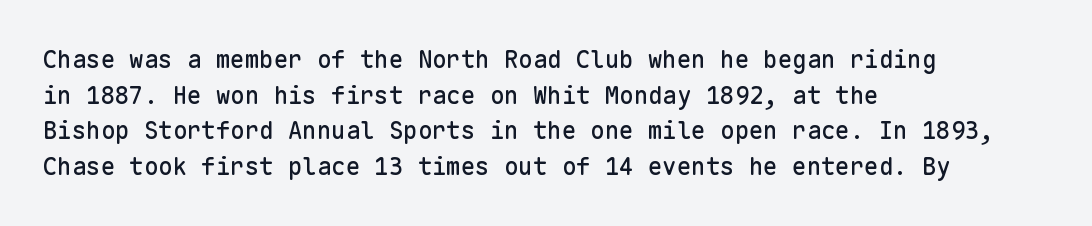
{"italic": "no", "underline": "no", "align": "left", "line_spacing": "normal", "line_spacing_ratio": 1.48, "letter_spacing": "normal", "letter_spacing_em": 0.0, "glyph_px": 24}
